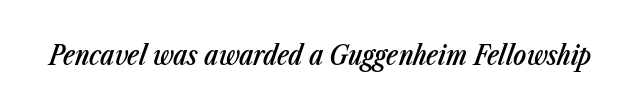
The image shows 27 px text type, italic (leaning right); set normal letter spacing, not underlined.
